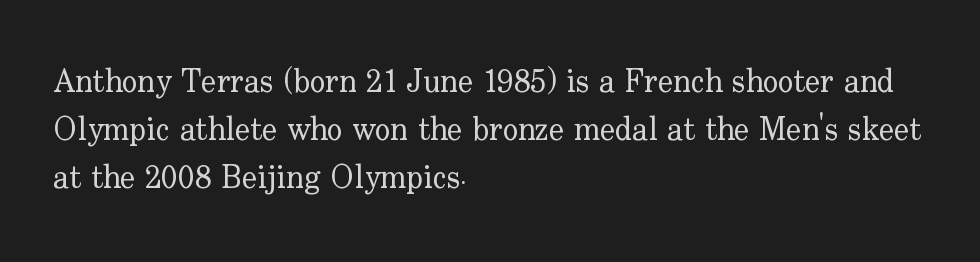
{"serif": "yes", "italic": "no", "bold": "no", "weight": "regular", "width": "normal", "stroke_contrast": "low", "x_height": "small", "monospaced": "no", "underline": "no", "align": "left", "line_spacing": "normal", "line_spacing_ratio": 1.5, "letter_spacing": "normal", "letter_spacing_em": 0.0, "glyph_px": 32}
